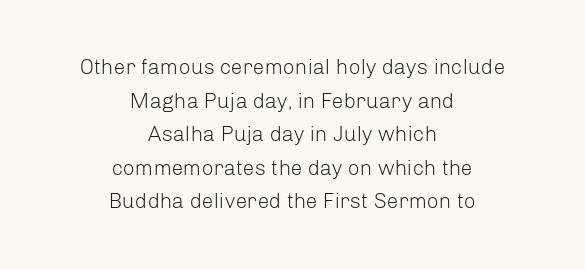
The image shows 21 px text type, upright; set centered, normal line spacing (1.6x), normal letter spacing, not underlined.
